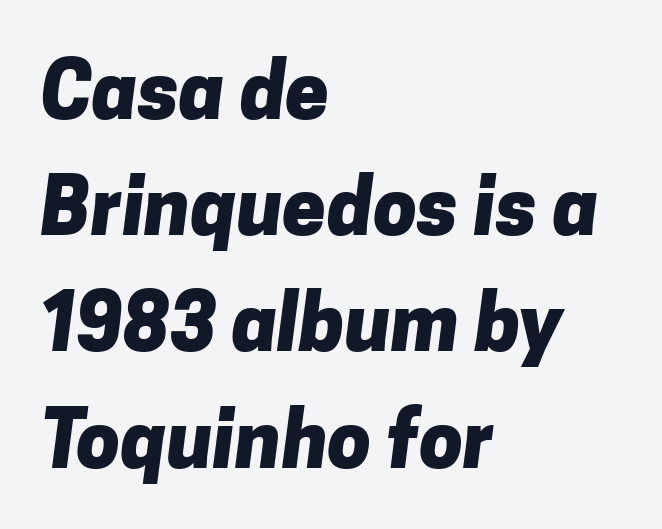
The image shows 78 px heavy sans-serif type; set left-aligned, normal line spacing (1.49x), normal letter spacing, not underlined; low stroke contrast and a medium x-height.
